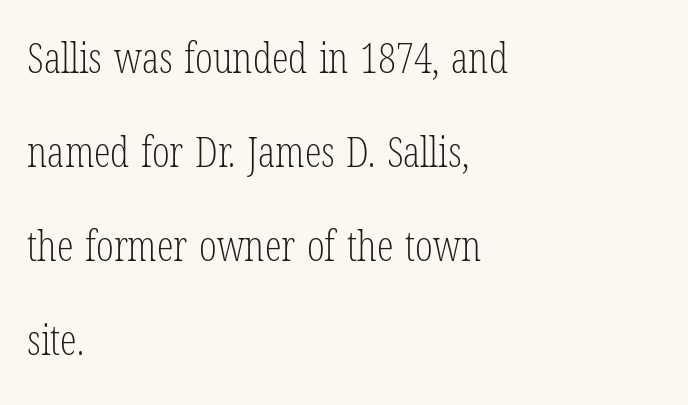
The image shows 42 px light, condensed serif type, upright; set left-aligned, loose line spacing (2.24x), normal letter spacing, not underlined; low stroke contrast and a medium x-height.
